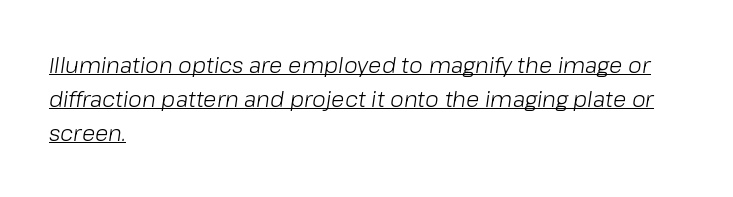
Q: Is the text bold? A: No.
Q: Is the text italic (slanted)? A: Yes, it leans right by about 8 degrees.
Q: Is the text underlined? A: Yes.
Q: How is the paragraph aligned? A: Left-aligned.
Q: Is the spacing between letters normal or unusually wide? A: Normal.
Q: Is the spacing between lines tight, normal or loose? A: Normal.
